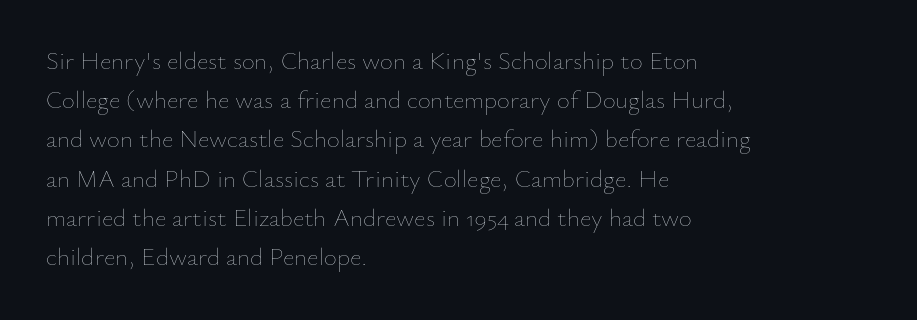
Is this a heavy cut? Hardly; it is regular or lighter. In CSS terms this would be text-align: left. Words appear dense and cohesive because spacing is normal. The gap between lines stays unmarked. Reading down the column, the eye jumps a familiar distance to each next line. This is roman type, the default non-slanted kind.
